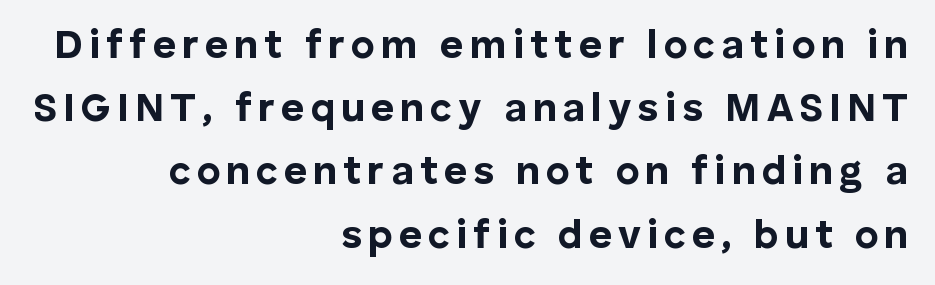
Q: Is the text bold? A: Yes.
Q: Is the text italic (slanted)? A: No, it is upright.
Q: Is the typeface a serif or a sans-serif typeface? A: Sans-serif.
Q: Is the text underlined? A: No.
Q: How is the paragraph aligned? A: Right-aligned.
Q: Is the spacing between lines tight, normal or loose? A: Normal.
Q: Width (condensed, normal, or wide)? A: Normal.
Q: Stroke contrast? A: Low.
Q: x-height? A: Medium.
Q: Monospaced? A: No.
